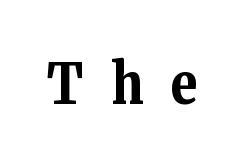
Nobody drew a line under any word here. Compared with typical body copy, the letter spacing here is much looser. This sample has the flowing, uneven cadence of proportional lettering. The type family on display is of the serif kind.
